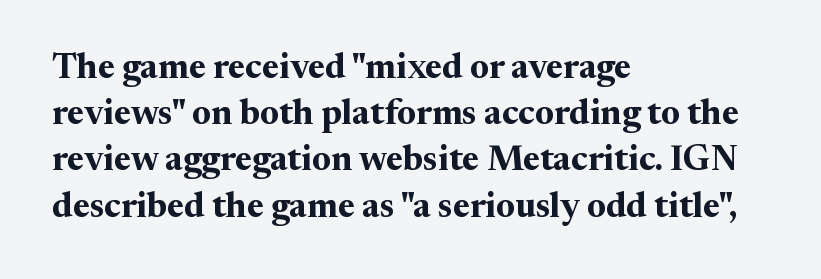
Q: Is the text bold? A: Yes.
Q: Is the text italic (slanted)? A: No, it is upright.
Q: Is the typeface a serif or a sans-serif typeface? A: Serif.
Q: Is the text underlined? A: No.
Q: How is the paragraph aligned? A: Left-aligned.
Q: Is the spacing between letters normal or unusually wide? A: Normal.
Q: Is the spacing between lines tight, normal or loose? A: Normal.
Q: Width (condensed, normal, or wide)? A: Normal.
Q: Stroke contrast? A: Medium.
Q: x-height? A: Medium.
Q: Monospaced? A: No.
